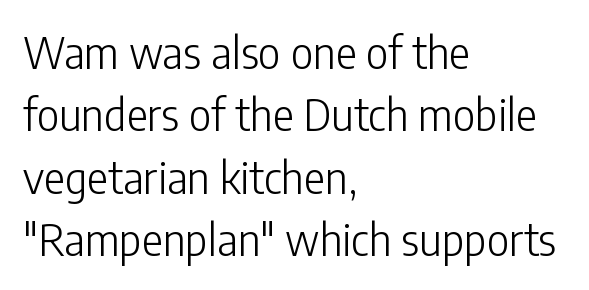
Q: Is the text bold? A: No.
Q: Is the text italic (slanted)? A: No, it is upright.
Q: Is the typeface a serif or a sans-serif typeface? A: Sans-serif.
Q: Is the text underlined? A: No.
Q: How is the paragraph aligned? A: Left-aligned.
Q: Is the spacing between letters normal or unusually wide? A: Normal.
Q: Is the spacing between lines tight, normal or loose? A: Normal.
Q: Width (condensed, normal, or wide)? A: Condensed.
Q: Stroke contrast? A: Low.
Q: x-height? A: Medium.
Q: Monospaced? A: No.
